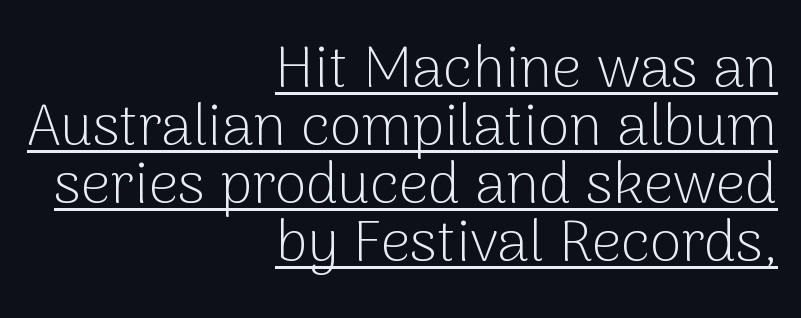
The image shows 58 px light sans-serif type, upright; set right-aligned, tight line spacing (1.0x), normal letter spacing, underlined; low stroke contrast and a medium x-height.
